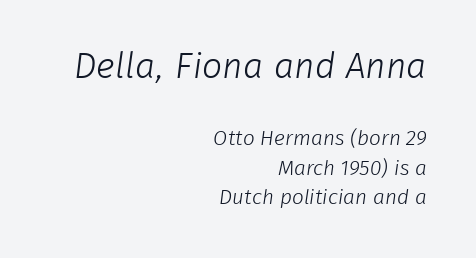
This sample uses plain, unmodified letter spacing. Of the two passages, the one on top uses the larger point size. Evenly set lines give the paragraph a standard silhouette. Plain, unruled lines of type.
